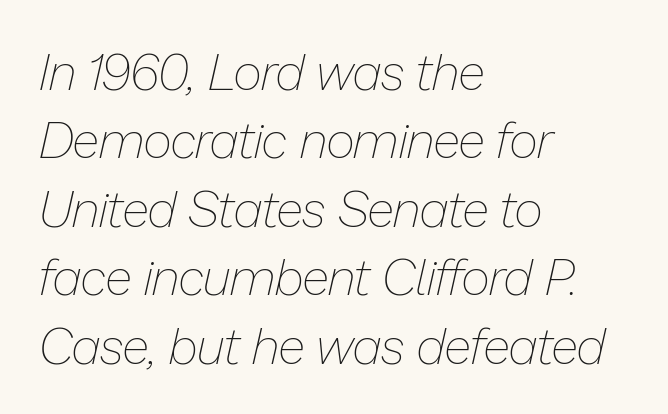
Q: Is the text bold? A: No.
Q: Is the text italic (slanted)? A: Yes, it leans right by about 13 degrees.
Q: Is the text underlined? A: No.
Q: How is the paragraph aligned? A: Left-aligned.
Q: Is the spacing between letters normal or unusually wide? A: Normal.
Q: Is the spacing between lines tight, normal or loose? A: Normal.
Q: Width (condensed, normal, or wide)? A: Normal.
Q: Stroke contrast? A: Low.
Q: x-height? A: Medium.
Q: Monospaced? A: No.
